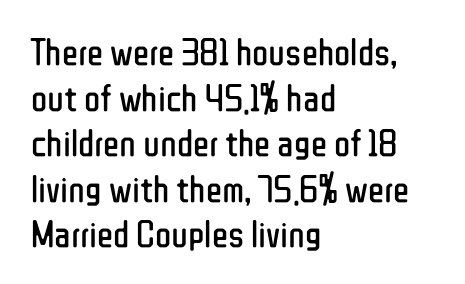
Q: Is the text bold? A: No.
Q: Is the text italic (slanted)? A: No, it is upright.
Q: Is the typeface a serif or a sans-serif typeface? A: Sans-serif.
Q: Is the text underlined? A: No.
Q: How is the paragraph aligned? A: Left-aligned.
Q: Is the spacing between letters normal or unusually wide? A: Normal.
Q: Width (condensed, normal, or wide)? A: Condensed.
Q: Stroke contrast? A: Low.
Q: x-height? A: Medium.
Q: Monospaced? A: No.
